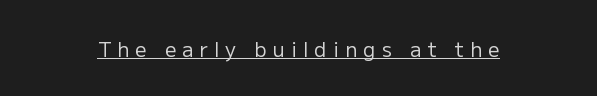
{"italic": "no", "bold": "no", "underline": "yes", "letter_spacing": "wide", "letter_spacing_em": 0.31, "glyph_px": 20}
